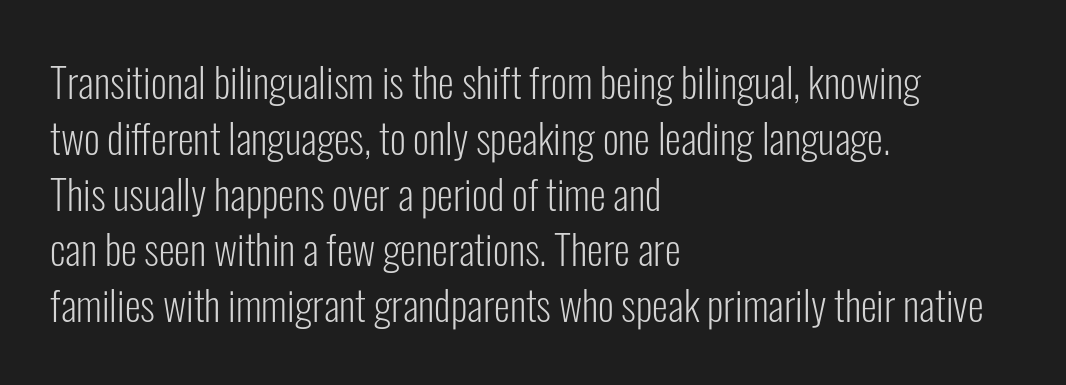
{"serif": "no", "italic": "no", "bold": "no", "weight": "light", "width": "condensed", "stroke_contrast": "low", "x_height": "medium", "monospaced": "no", "underline": "no", "align": "left", "line_spacing": "normal", "line_spacing_ratio": 1.36, "letter_spacing": "normal", "letter_spacing_em": 0.0, "glyph_px": 41}
